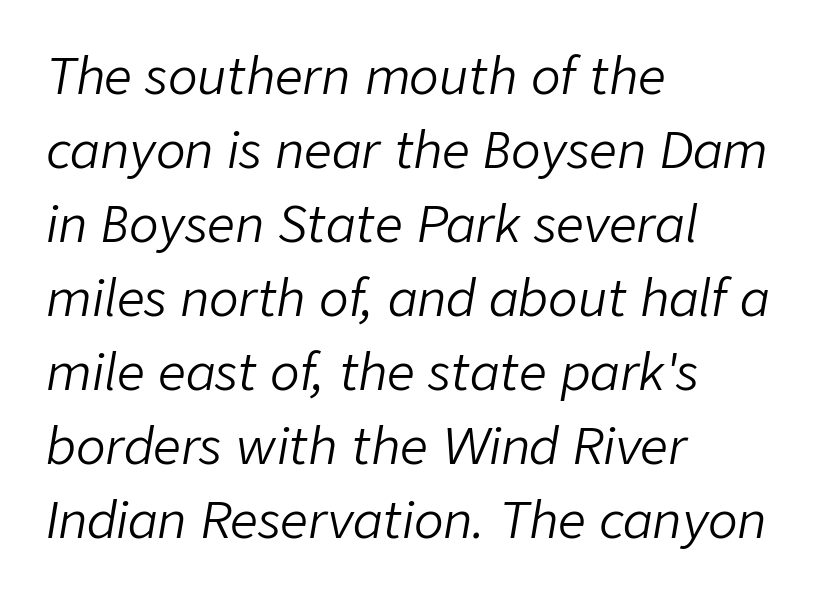
Q: Is the text bold? A: No.
Q: Is the text italic (slanted)? A: Yes, it leans right by about 9 degrees.
Q: Is the text underlined? A: No.
Q: How is the paragraph aligned? A: Left-aligned.
Q: Is the spacing between letters normal or unusually wide? A: Normal.
Q: Is the spacing between lines tight, normal or loose? A: Normal.
Q: Width (condensed, normal, or wide)? A: Normal.
Q: Stroke contrast? A: Low.
Q: x-height? A: Medium.
Q: Monospaced? A: No.
